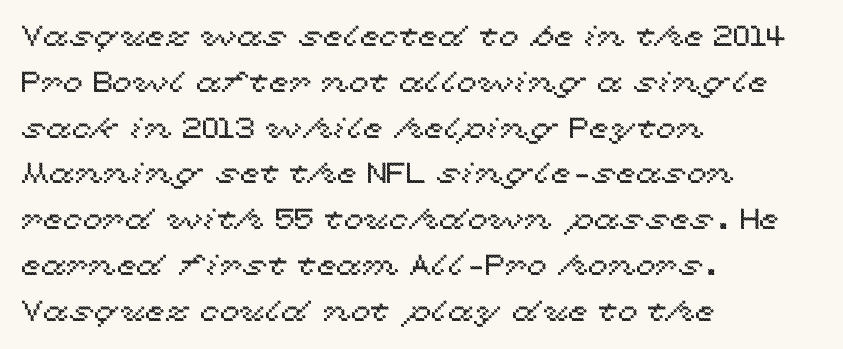
{"width": "wide", "x_height": "medium", "monospaced": "no", "underline": "no", "align": "left", "line_spacing": "normal", "line_spacing_ratio": 1.58, "letter_spacing": "normal", "letter_spacing_em": 0.0, "glyph_px": 29}
